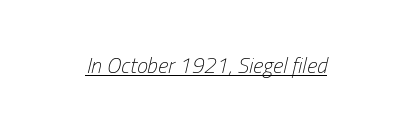
The image shows 22 px text type, italic (leaning right); set normal letter spacing, underlined.
